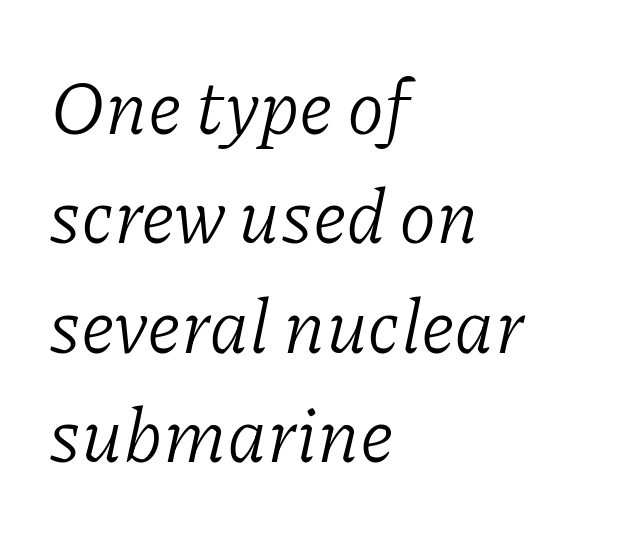
The image shows 76 px light serif type, italic (leaning right); set left-aligned, normal line spacing (1.44x), normal letter spacing, not underlined; low stroke contrast and a medium x-height.
